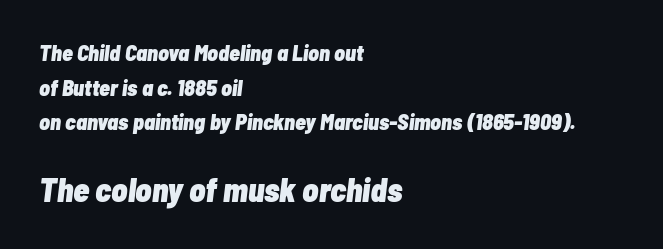
The rows are spaced the way most documents space them. The letterforms sit shoulder to shoulder at normal distance. The designer gave the closing block more size than the opening block. The rag falls on the right side of this text block. The passage shown is typed in a proportional face where columns would drift. Plenty of ink on the page — the face is bold.
